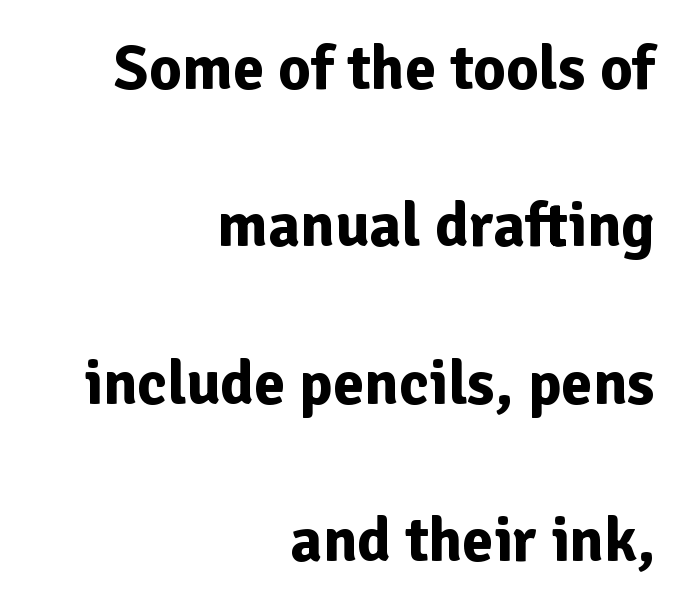
The rendering uses a large line-height, opening up the rows. This sample has the flowing, uneven cadence of proportional lettering. Posture: vertical. Weight: bold.
